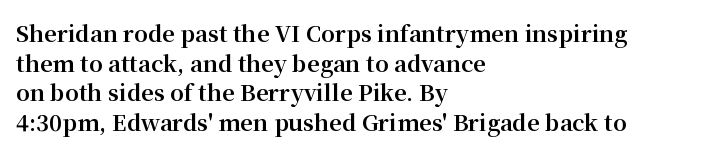
Caption: standard tracking, unaltered. Bold? Absolutely — the strokes are thick and heavy. Where is the straight margin? On the left. The line-height multiplier appears to be the usual default. Underlining? Definitely not there. Upright lettering throughout.
